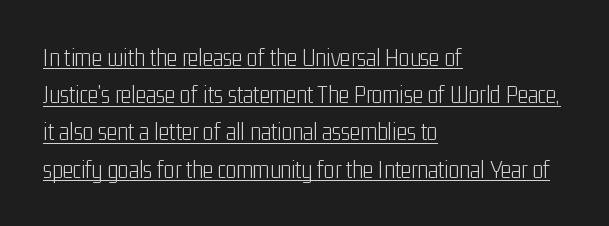
Q: Is the text bold? A: No.
Q: Is the text italic (slanted)? A: No, it is upright.
Q: Is the text underlined? A: Yes.
Q: How is the paragraph aligned? A: Left-aligned.
Q: Is the spacing between letters normal or unusually wide? A: Normal.
Q: Is the spacing between lines tight, normal or loose? A: Normal.
